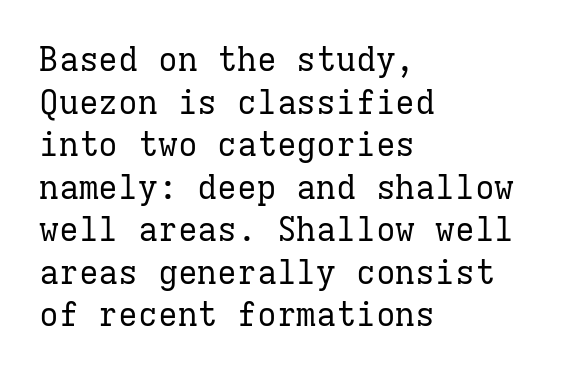
Observe the ordinary spacing: letters are neighbours, not strangers. Yep, those are serifs on the letters. Is this a fixed-width face? Yes — each glyph sits in an identical cell. The typeface has the unassuming heft of standard copy or less. Ordinary non-slanted type is in use.
